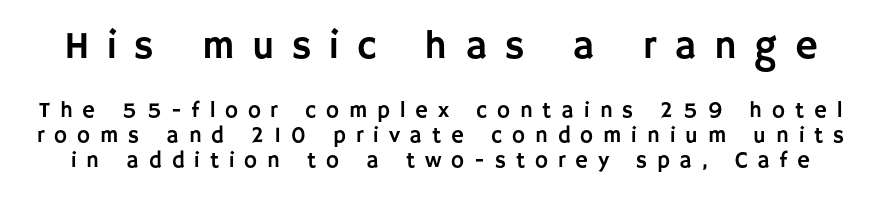
The image shows 39 px sans-serif type, upright; set tight line spacing (1.13x), unusually wide letter spacing (+0.45 em), not underlined; the first (top) block is 1.77x larger; low stroke contrast and a large x-height.
